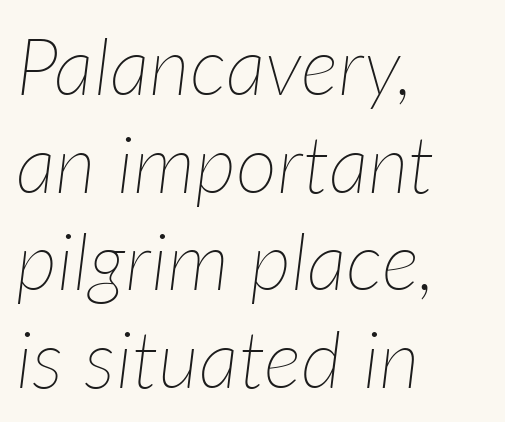
Here the designer chose a conventional face with non-uniform glyph widths. Compared with a centered layout, this one pins lines to the left instead. Rule under the text: the space is simply empty. Stroke mass is kept to a normal reading level or below. There is no visible air inserted between adjacent glyphs.
